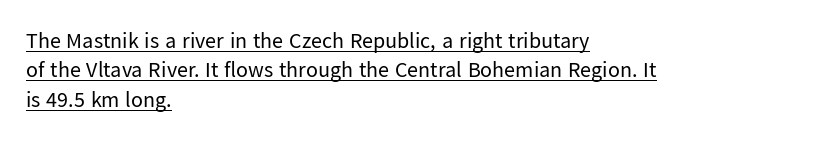
The image shows 22 px text type, upright; set left-aligned, normal line spacing (1.34x), normal letter spacing, underlined.
